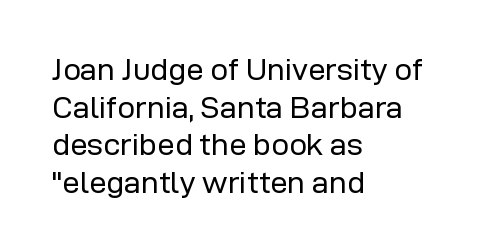
Q: Is the text bold? A: No.
Q: Is the text italic (slanted)? A: No, it is upright.
Q: Is the typeface a serif or a sans-serif typeface? A: Sans-serif.
Q: Is the text underlined? A: No.
Q: How is the paragraph aligned? A: Left-aligned.
Q: Is the spacing between letters normal or unusually wide? A: Normal.
Q: Width (condensed, normal, or wide)? A: Normal.
Q: Stroke contrast? A: Low.
Q: x-height? A: Medium.
Q: Monospaced? A: No.
